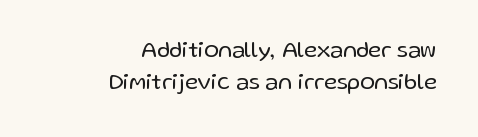
The passage shown has conventional tracking throughout. Right-aligned paragraph, ragged on the left. Regarding leading, the lines here are spaced in the standard way. It's the straight-up-and-down kind of type.
